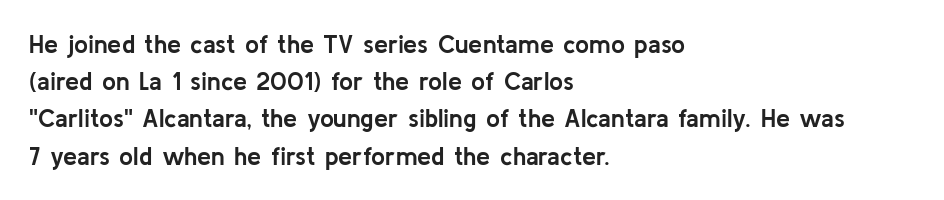
The image shows 25 px bold type, upright; set left-aligned, normal line spacing (1.49x), normal letter spacing, not underlined.
